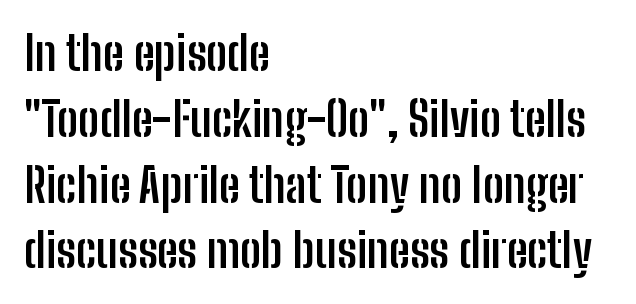
The rag falls on the right side of this text block. This sample uses a sans-serif face. Do the letters lean? They stand straight. Compared with typical body copy, the letter spacing here is the same.
